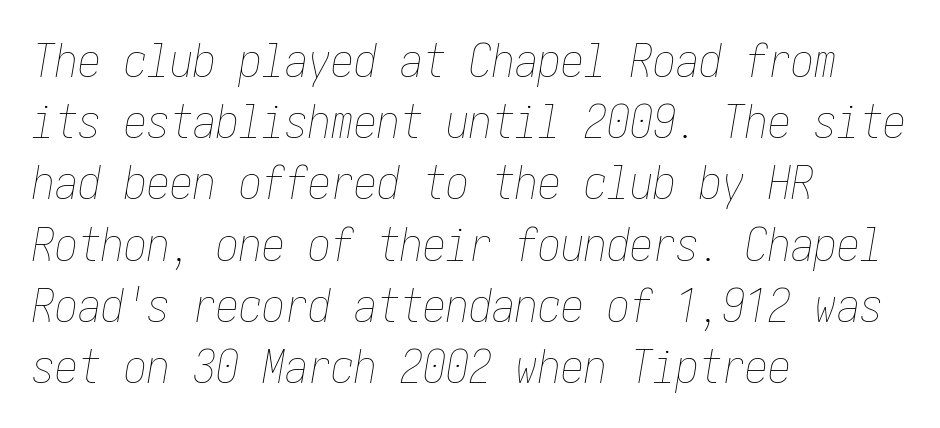
{"italic": "yes", "lean": "right", "slant_degrees": 10, "bold": "no", "weight": "thin", "width": "condensed", "stroke_contrast": "low", "x_height": "medium", "underline": "no", "align": "left", "line_spacing": "normal", "line_spacing_ratio": 1.33, "letter_spacing": "normal", "letter_spacing_em": 0.0, "glyph_px": 46}
